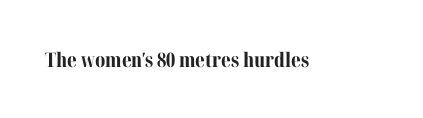
Q: Is the text bold? A: Yes.
Q: Is the text italic (slanted)? A: No, it is upright.
Q: Is the text underlined? A: No.
Q: Is the spacing between letters normal or unusually wide? A: Normal.
